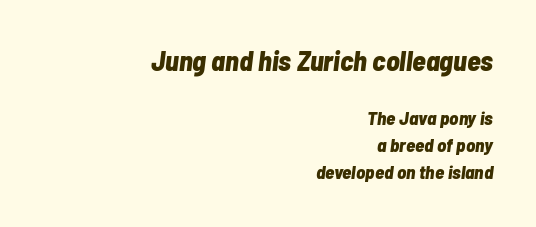
Typesetter's note: full bold, strokes at maximum text heaviness. The rendering anchors every line to the right-hand side. Spacing verdict: proportional, widths tailored to each character. Does the bottom block carry the larger type? No, the top block does. Posture: slanted.
